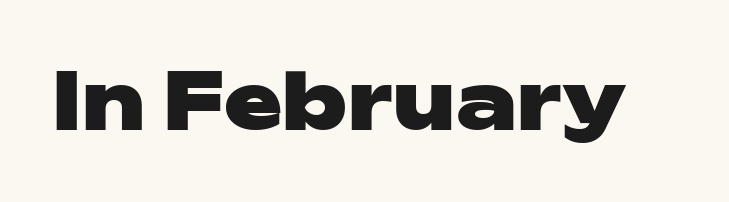
{"serif": "no", "italic": "no", "bold": "yes", "weight": "heavy", "width": "wide", "stroke_contrast": "low", "x_height": "medium", "monospaced": "no", "underline": "no", "letter_spacing": "normal", "letter_spacing_em": 0.0, "glyph_px": 78}
